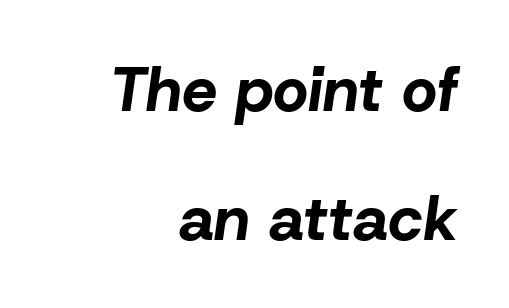
The image shows 62 px bold type, italic (leaning right); set right-aligned, loose line spacing (2.08x), normal letter spacing, not underlined; low stroke contrast and a medium x-height.
